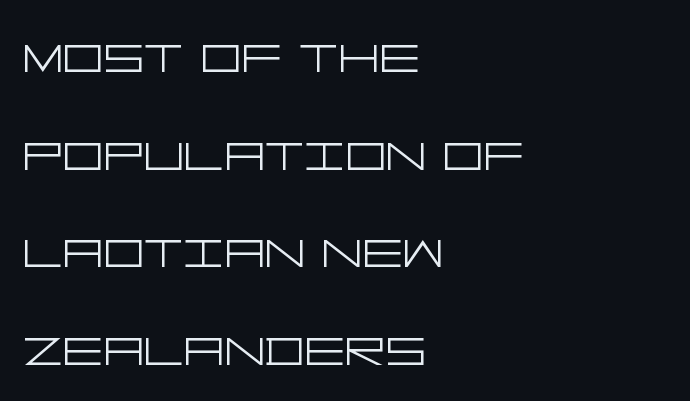
{"serif": "no", "italic": "no", "bold": "no", "weight": "light", "width": "wide", "stroke_contrast": "low", "x_height": "large", "underline": "no", "align": "left", "line_spacing": "normal", "line_spacing_ratio": 1.55, "letter_spacing": "normal", "letter_spacing_em": 0.0, "glyph_px": 63}
